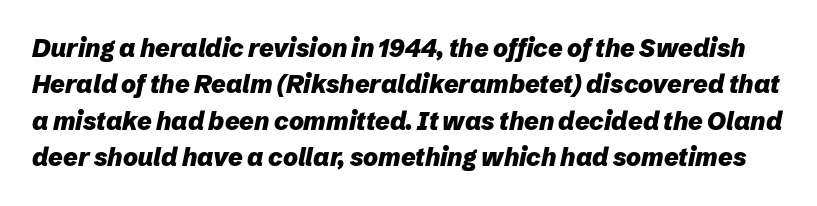
Q: Is the text bold? A: Yes.
Q: Is the text italic (slanted)? A: Yes, it leans right by about 12 degrees.
Q: Is the text underlined? A: No.
Q: Is the spacing between letters normal or unusually wide? A: Normal.
Q: Is the spacing between lines tight, normal or loose? A: Normal.
